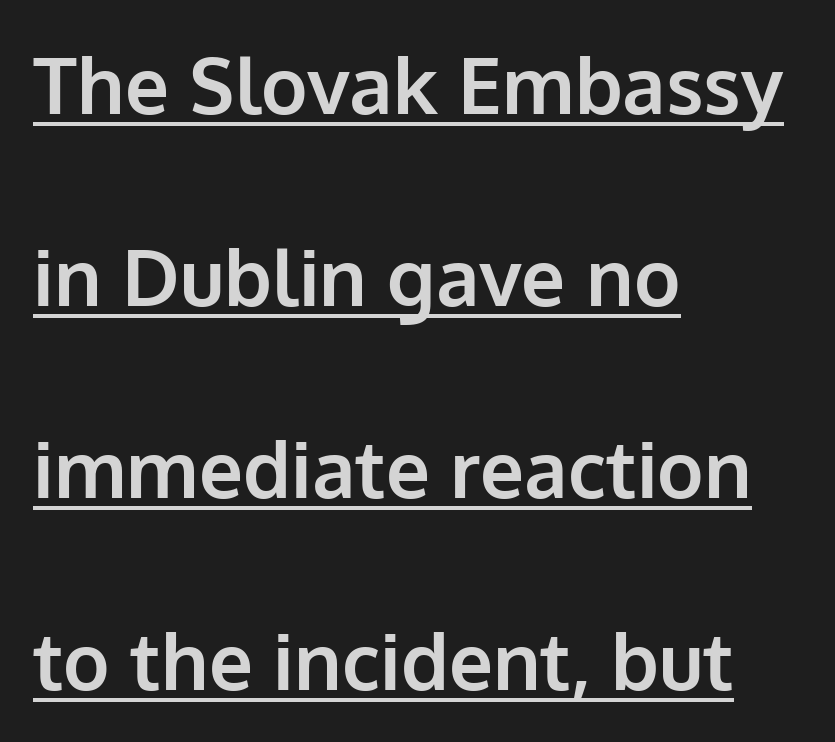
Q: Is the text bold? A: Yes.
Q: Is the text italic (slanted)? A: No, it is upright.
Q: Is the typeface a serif or a sans-serif typeface? A: Sans-serif.
Q: Is the text underlined? A: Yes.
Q: How is the paragraph aligned? A: Left-aligned.
Q: Is the spacing between letters normal or unusually wide? A: Normal.
Q: Is the spacing between lines tight, normal or loose? A: Loose.
Q: Width (condensed, normal, or wide)? A: Normal.
Q: Stroke contrast? A: Low.
Q: x-height? A: Medium.
Q: Monospaced? A: No.
